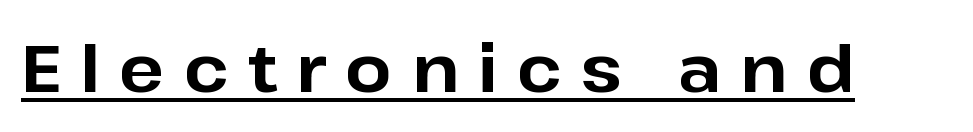
{"serif": "no", "italic": "no", "bold": "yes", "weight": "bold", "width": "normal", "stroke_contrast": "low", "x_height": "medium", "monospaced": "no", "underline": "yes", "letter_spacing": "wide", "letter_spacing_em": 0.29, "glyph_px": 66}
